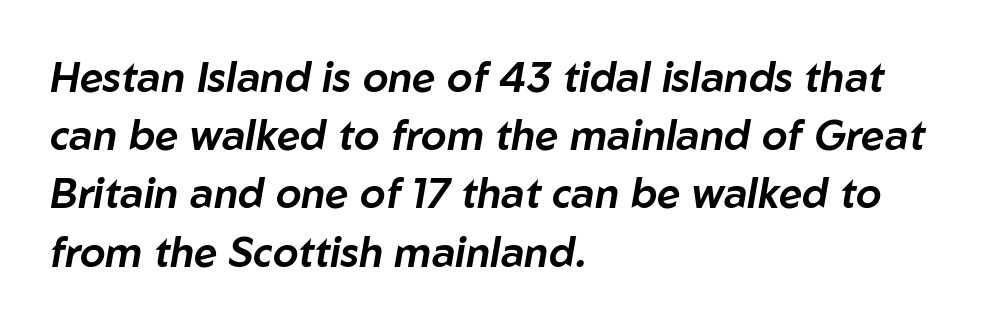
Q: Is the text italic (slanted)? A: Yes, it leans right by about 10 degrees.
Q: Is the text underlined? A: No.
Q: How is the paragraph aligned? A: Left-aligned.
Q: Is the spacing between letters normal or unusually wide? A: Normal.
Q: Is the spacing between lines tight, normal or loose? A: Normal.
Q: Width (condensed, normal, or wide)? A: Normal.
Q: Stroke contrast? A: Low.
Q: x-height? A: Medium.
Q: Monospaced? A: No.
